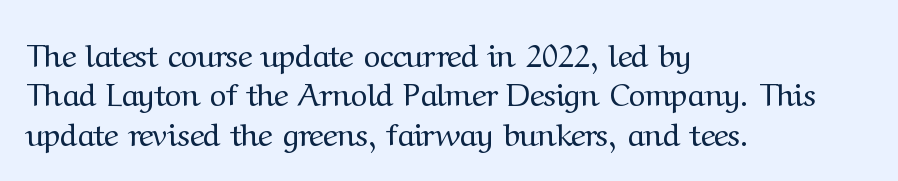
{"serif": "yes", "italic": "no", "bold": "no", "weight": "regular", "width": "normal", "stroke_contrast": "medium", "x_height": "medium", "monospaced": "no", "underline": "no", "align": "left", "line_spacing_ratio": 1.23, "letter_spacing": "normal", "letter_spacing_em": 0.0, "glyph_px": 32}
